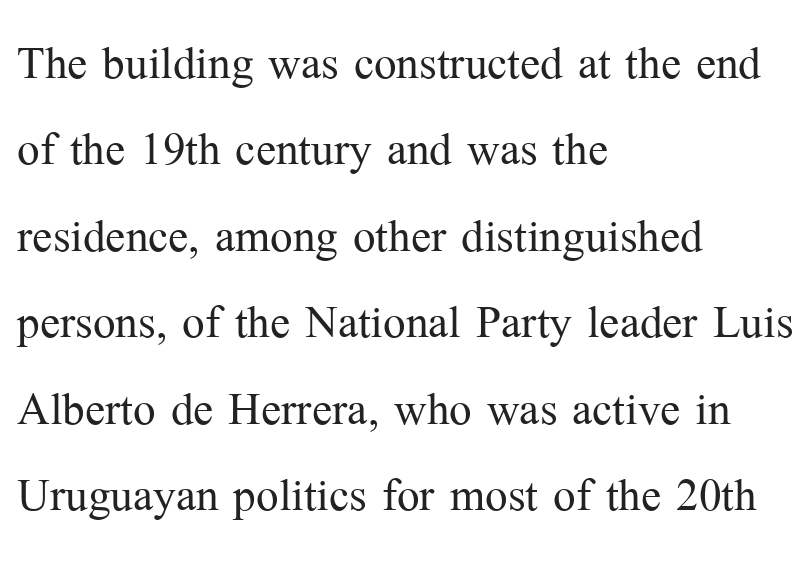
The letters sit at their default tracking, neither squeezed nor spread. A typesetter would call this leading conventional body-copy spacing. The passage is arranged the way most books set body copy — flush left. Old-style or modern, the face here clearly has serifs. The face used here is proportionally spaced, like ordinary book or web type.
